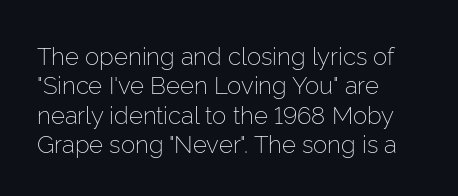
The image shows 24 px text type, upright; set left-aligned, line spacing 1.22x, normal letter spacing, not underlined.
